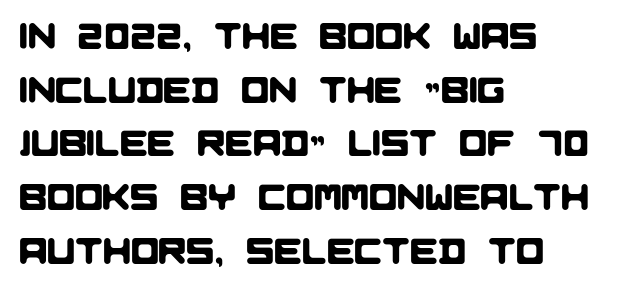
Each letter keeps its own natural width here, so spacing adapts to shape. These lines sit exactly where default settings would place them. The type is set solid horizontally, with unmodified tracking. You can tell from the bare stems that sans-serif type was used. Each row of text sits above clean, open space.
